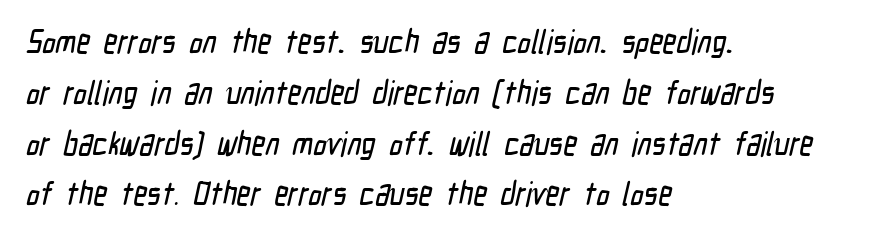
{"serif": "no", "width": "condensed", "stroke_contrast": "low", "x_height": "medium", "monospaced": "no", "underline": "no", "align": "left", "line_spacing": "normal", "line_spacing_ratio": 1.54, "letter_spacing": "normal", "letter_spacing_em": 0.0, "glyph_px": 33}
